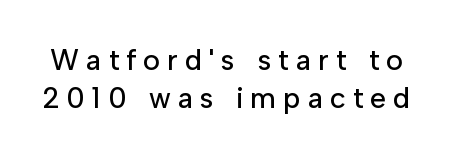
Q: Is the text italic (slanted)? A: No, it is upright.
Q: Is the typeface a serif or a sans-serif typeface? A: Sans-serif.
Q: Is the text underlined? A: No.
Q: Is the spacing between letters normal or unusually wide? A: Unusually wide.
Q: Is the spacing between lines tight, normal or loose? A: Normal.
Q: Width (condensed, normal, or wide)? A: Normal.
Q: Stroke contrast? A: Low.
Q: x-height? A: Medium.
Q: Monospaced? A: No.
